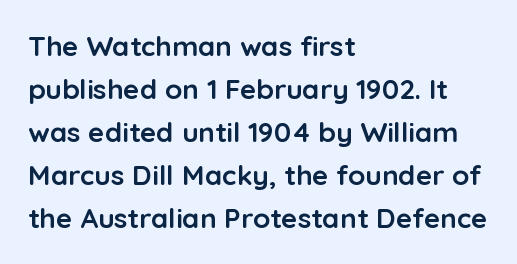
{"serif": "no", "italic": "no", "bold": "yes", "weight": "semibold", "width": "normal", "stroke_contrast": "low", "x_height": "medium", "monospaced": "no", "underline": "no", "align": "left", "line_spacing": "normal", "line_spacing_ratio": 1.54, "letter_spacing": "normal", "letter_spacing_em": 0.0, "glyph_px": 28}
